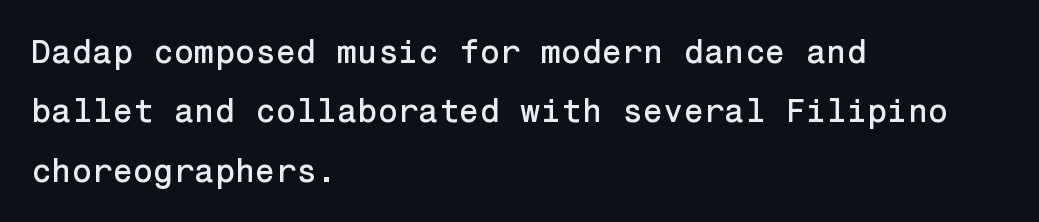
The specimen reads as upright at a glance. Words appear dense and cohesive because spacing is normal. Each letter's strokes conclude bluntly, with no projecting serifs. Horizontal alignment here is leftward, the default for most running prose.
